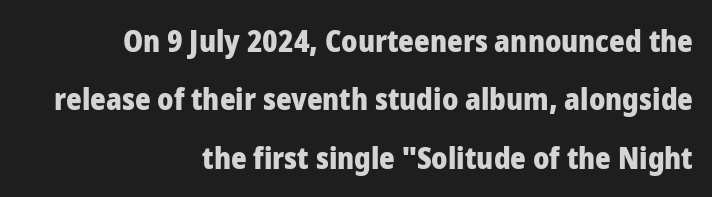
The image shows 30 px heavy sans-serif type, upright; set right-aligned, loose line spacing (1.95x), normal letter spacing, not underlined; low stroke contrast and a medium x-height.
